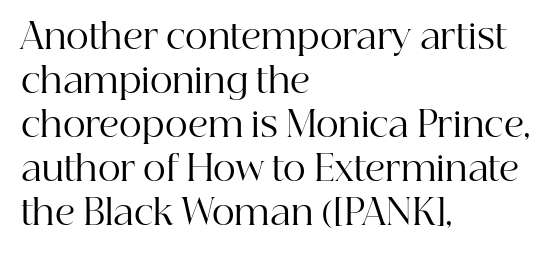
The image shows 35 px regular-weight serif type, upright; set left-aligned, normal line spacing (1.26x), normal letter spacing, not underlined; high stroke contrast and a medium x-height.
